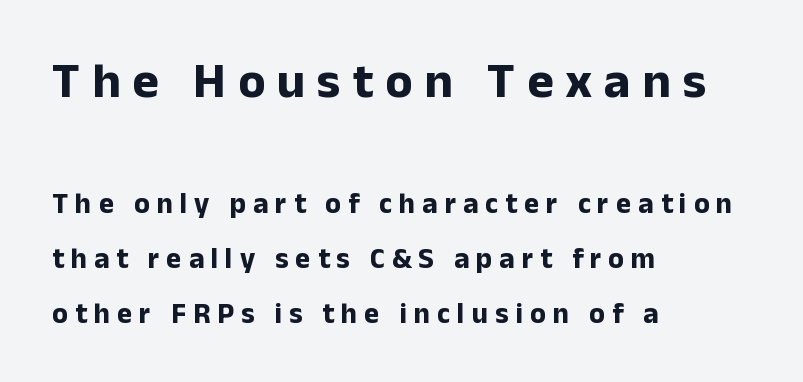
Each letter's strokes conclude bluntly, with no projecting serifs. Here the designer chose a conventional face with non-uniform glyph widths. Reading top to bottom, the characters get smaller at the block break. It's the straight-up-and-down kind of type.
